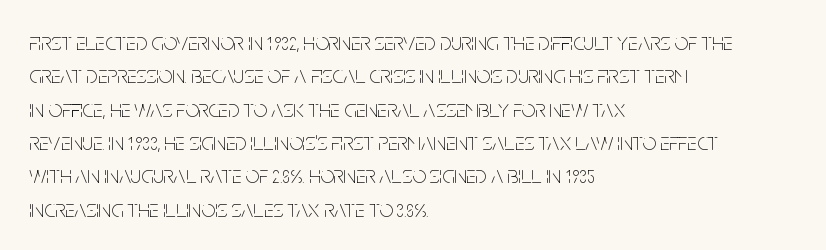
{"italic": "no", "bold": "no", "underline": "no", "align": "left", "line_spacing": "normal", "line_spacing_ratio": 1.39, "letter_spacing": "normal", "letter_spacing_em": 0.0, "glyph_px": 24}
